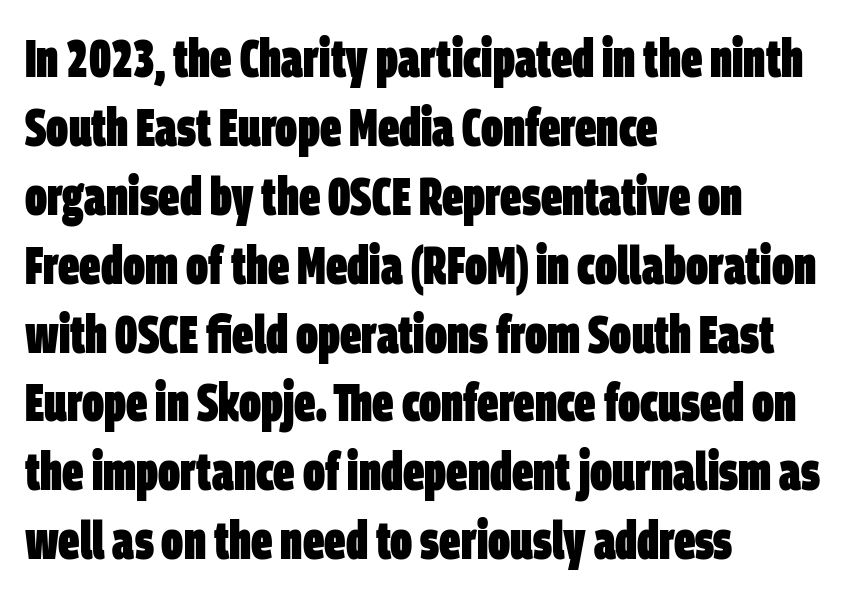
The image shows 53 px heavy, condensed sans-serif type; set left-aligned, normal line spacing (1.3x), normal letter spacing, not underlined; low stroke contrast and a large x-height.
